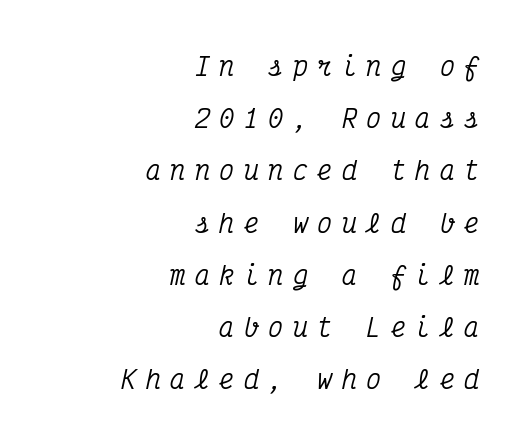
Notice how the passage keeps a crisp vertical edge on the right only. Bare-footed words on every line. When letters slant like this, we call the style italic. Does extra space separate the letters? Yes, quite a lot of it. Notice the wide empty band between every row — that's loose leading.
